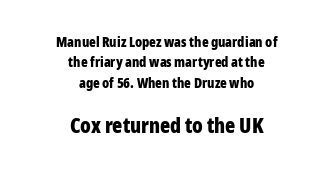
The image shows 21 px bold type, upright; set centered, normal line spacing (1.45x), normal letter spacing, not underlined; the second (bottom) block is 1.5x larger.
